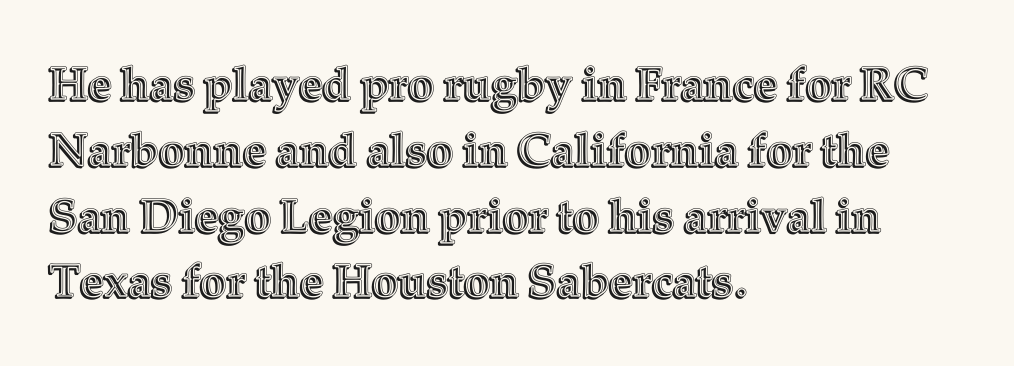
Anything drawn beneath the words? Only blank space. Posture: vertical. The gaps between neighbouring characters are ordinary and unremarkable. Each line starts at the same left margin while the right side varies. How would I describe the line gaps? Plain and ordinary.
